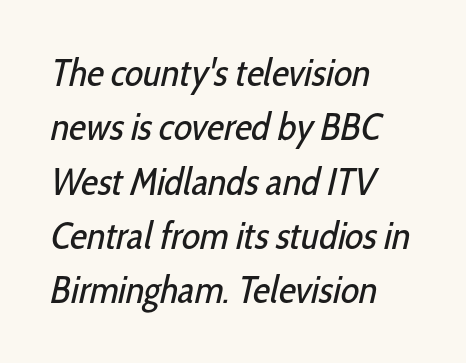
This sample uses a sans-serif face. The line texture is even and compact thanks to regular tracking. This is not heavy type; no bold has been used. Line spacing here is normal. The compositor pushed each line to the left boundary. Rule under the text: the space is simply empty.
